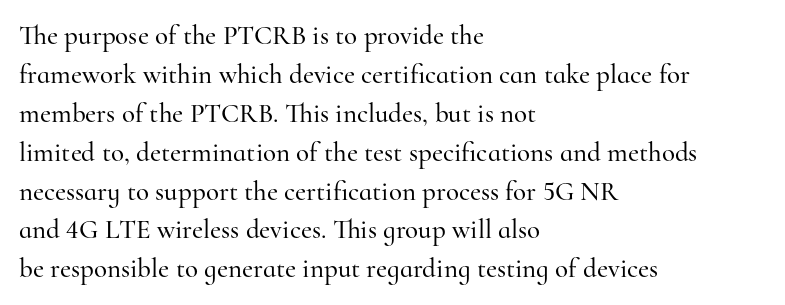
The image shows 27 px text type, upright; set left-aligned, normal line spacing (1.44x), normal letter spacing, not underlined.
